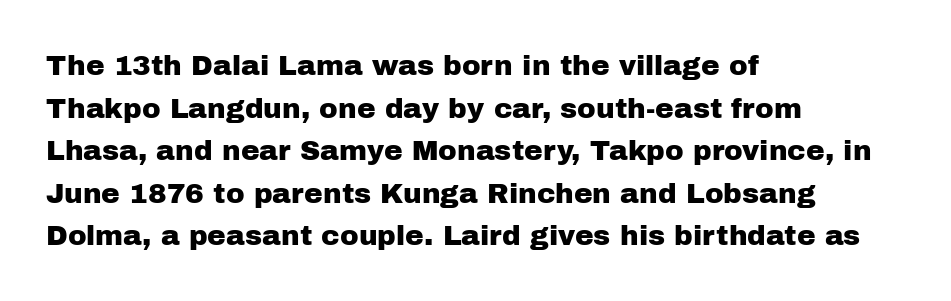
{"serif": "no", "italic": "no", "width": "normal", "stroke_contrast": "low", "x_height": "medium", "monospaced": "no", "underline": "no", "align": "left", "line_spacing": "normal", "line_spacing_ratio": 1.52, "letter_spacing": "normal", "letter_spacing_em": 0.0, "glyph_px": 28}
